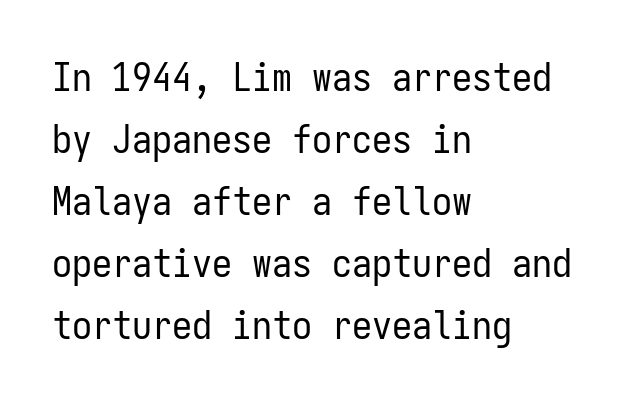
The image shows 40 px regular-weight, condensed sans-serif type, upright, monospaced; set left-aligned, normal line spacing (1.55x), normal letter spacing, not underlined; low stroke contrast and a medium x-height.
